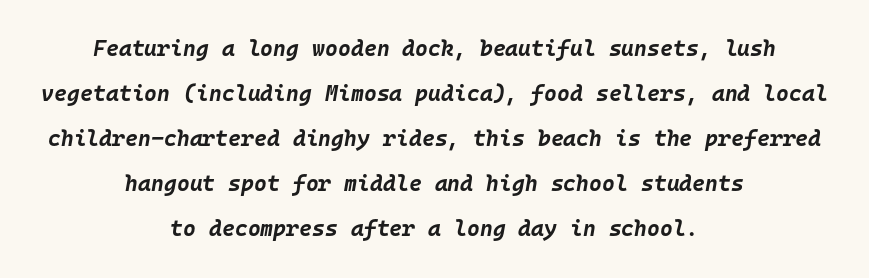
{"italic": "yes", "lean": "right", "slant_degrees": 10, "bold": "yes", "underline": "no", "align": "center", "line_spacing": "loose", "line_spacing_ratio": 2.05, "letter_spacing": "normal", "letter_spacing_em": 0.0, "glyph_px": 22}
